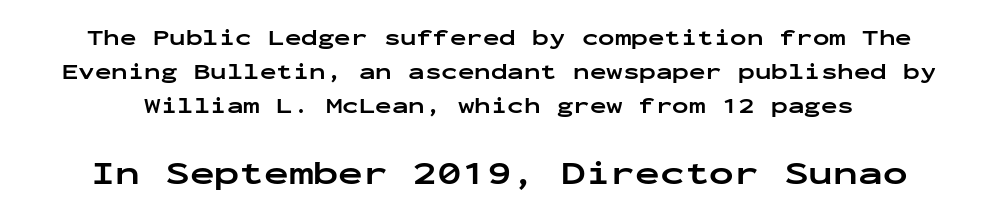
Thick stems and heavy bowls — unmistakably bold. These lines are rendered in a fixed-pitch font. Tracking here is standard; glyphs follow each other at the usual distance. Posture: straight, roman, zero tilt. Are there feet on the stems? There aren't — it's a sans.
